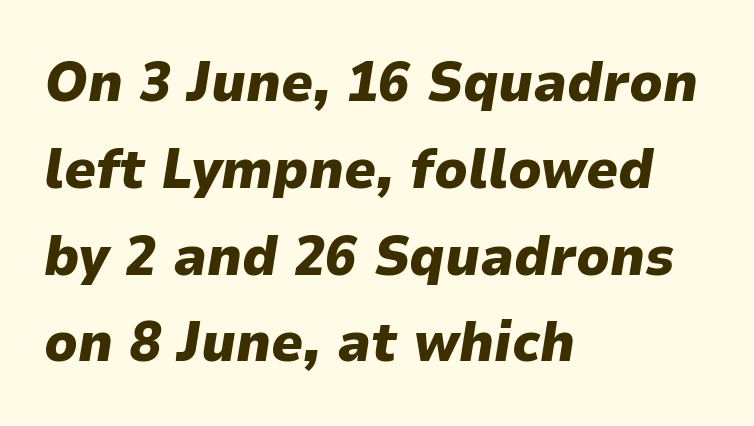
Q: Is the text bold? A: Yes.
Q: Is the text italic (slanted)? A: Yes, it leans right by about 9 degrees.
Q: Is the text underlined? A: No.
Q: How is the paragraph aligned? A: Left-aligned.
Q: Is the spacing between letters normal or unusually wide? A: Normal.
Q: Is the spacing between lines tight, normal or loose? A: Normal.
Q: Width (condensed, normal, or wide)? A: Normal.
Q: Stroke contrast? A: Low.
Q: x-height? A: Medium.
Q: Monospaced? A: No.
